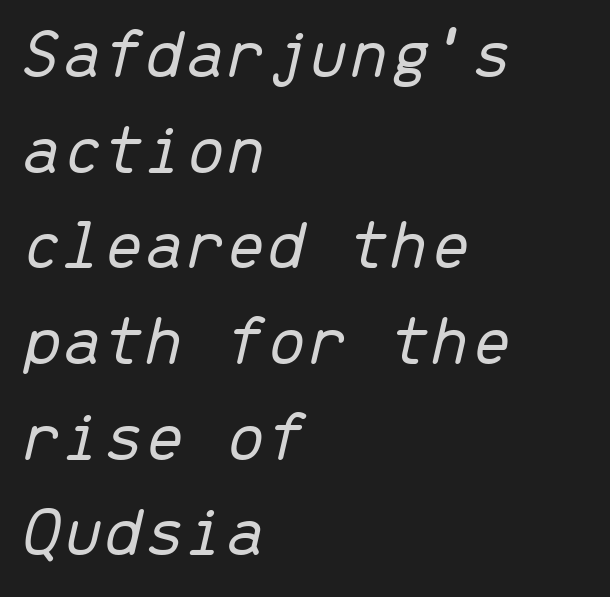
Q: Is the text bold? A: No.
Q: Is the text italic (slanted)? A: Yes, it leans right by about 13 degrees.
Q: Is the text underlined? A: No.
Q: How is the paragraph aligned? A: Left-aligned.
Q: Is the spacing between letters normal or unusually wide? A: Normal.
Q: Is the spacing between lines tight, normal or loose? A: Normal.
Q: Width (condensed, normal, or wide)? A: Normal.
Q: Stroke contrast? A: Low.
Q: x-height? A: Medium.
Q: Monospaced? A: Yes.
